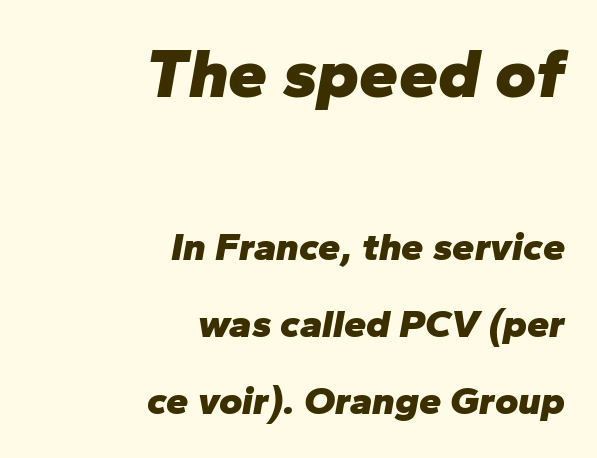
{"italic": "yes", "lean": "right", "slant_degrees": 10, "bold": "yes", "weight": "heavy", "width": "normal", "stroke_contrast": "low", "x_height": "medium", "monospaced": "no", "underline": "no", "align": "right", "line_spacing": "loose", "line_spacing_ratio": 1.93, "letter_spacing": "normal", "letter_spacing_em": 0.0, "larger_block": "first", "size_ratio": 1.75, "glyph_px": 70}
